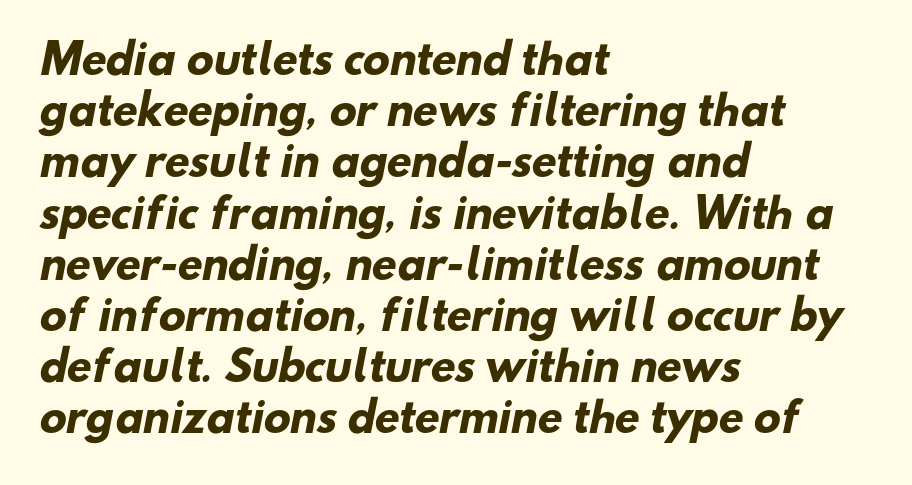
{"serif": "no", "bold": "yes", "weight": "heavy", "width": "normal", "stroke_contrast": "low", "x_height": "small", "monospaced": "no", "underline": "no", "align": "left", "line_spacing": "normal", "line_spacing_ratio": 1.28, "letter_spacing": "normal", "letter_spacing_em": 0.0, "glyph_px": 40}
